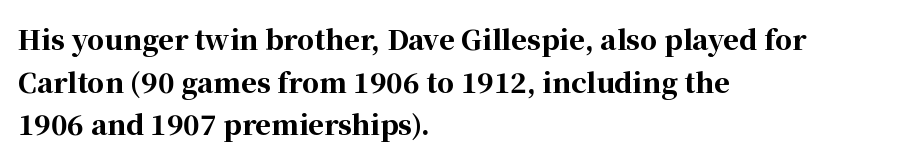
Q: Is the text bold? A: Yes.
Q: Is the text italic (slanted)? A: No, it is upright.
Q: Is the text underlined? A: No.
Q: How is the paragraph aligned? A: Left-aligned.
Q: Is the spacing between letters normal or unusually wide? A: Normal.
Q: Is the spacing between lines tight, normal or loose? A: Normal.
